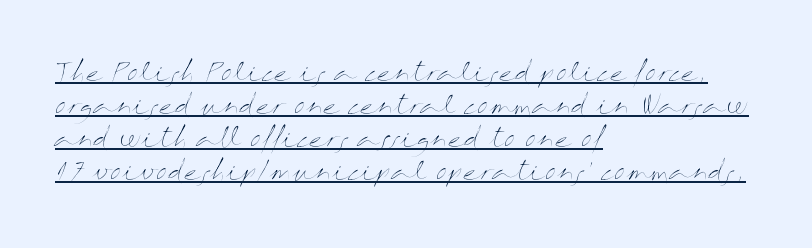
Q: Is the text bold? A: No.
Q: Is the text italic (slanted)? A: Yes.
Q: Is the text underlined? A: Yes.
Q: How is the paragraph aligned? A: Left-aligned.
Q: Is the spacing between letters normal or unusually wide? A: Normal.
Q: Is the spacing between lines tight, normal or loose? A: Normal.
